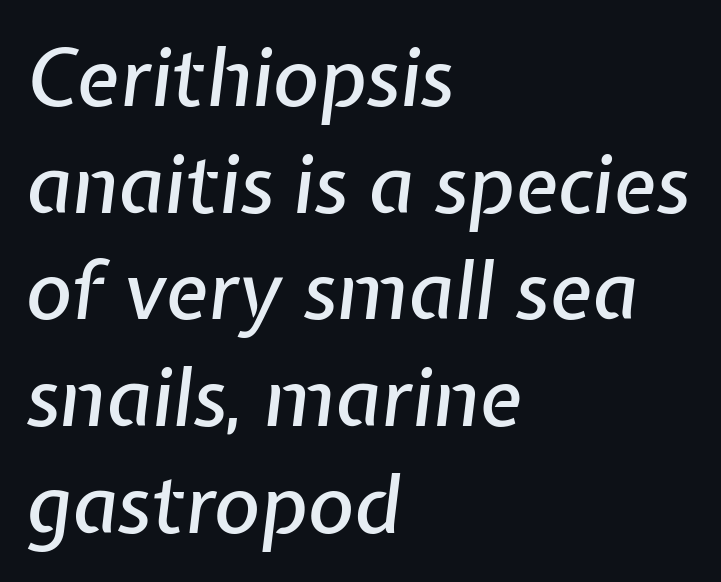
Q: Is the text italic (slanted)? A: Yes, it leans right by about 7 degrees.
Q: Is the text underlined? A: No.
Q: How is the paragraph aligned? A: Left-aligned.
Q: Is the spacing between letters normal or unusually wide? A: Normal.
Q: Is the spacing between lines tight, normal or loose? A: Normal.
Q: Width (condensed, normal, or wide)? A: Normal.
Q: Stroke contrast? A: Low.
Q: x-height? A: Medium.
Q: Monospaced? A: No.
